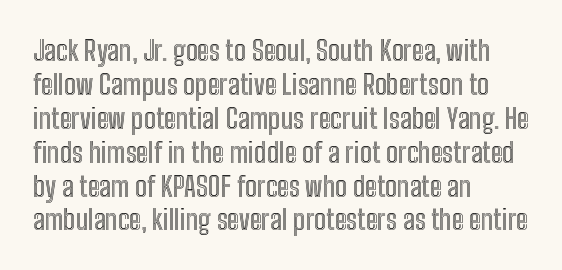
{"italic": "no", "width": "condensed", "x_height": "medium", "monospaced": "no", "underline": "no", "align": "left", "line_spacing_ratio": 1.21, "letter_spacing": "normal", "letter_spacing_em": 0.0, "glyph_px": 28}
